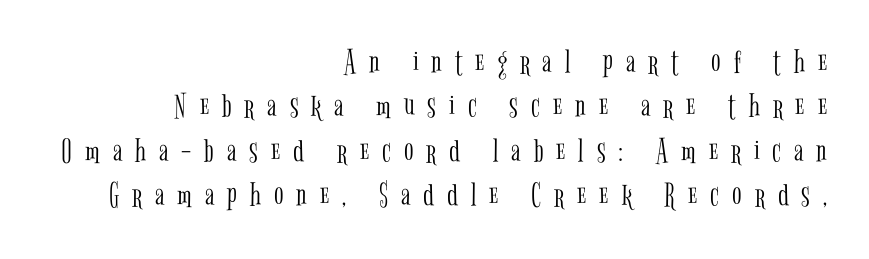
Q: Is the text bold? A: No.
Q: Is the text italic (slanted)? A: No, it is upright.
Q: Is the typeface a serif or a sans-serif typeface? A: Serif.
Q: Is the text underlined? A: No.
Q: How is the paragraph aligned? A: Right-aligned.
Q: Is the spacing between letters normal or unusually wide? A: Unusually wide.
Q: Is the spacing between lines tight, normal or loose? A: Normal.
Q: Width (condensed, normal, or wide)? A: Condensed.
Q: Stroke contrast? A: Low.
Q: x-height? A: Medium.
Q: Monospaced? A: No.
